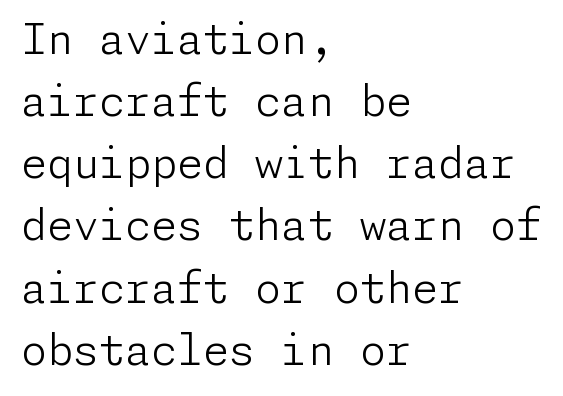
{"serif": "no", "italic": "no", "bold": "no", "weight": "light", "width": "normal", "stroke_contrast": "low", "x_height": "medium", "underline": "no", "align": "left", "line_spacing": "normal", "line_spacing_ratio": 1.48, "letter_spacing": "normal", "letter_spacing_em": 0.0, "glyph_px": 42}
